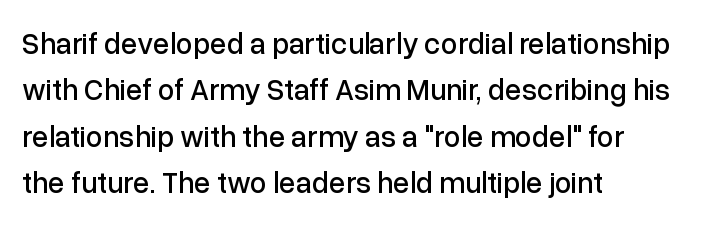
Q: Is the text italic (slanted)? A: No, it is upright.
Q: Is the typeface a serif or a sans-serif typeface? A: Sans-serif.
Q: Is the text underlined? A: No.
Q: How is the paragraph aligned? A: Left-aligned.
Q: Is the spacing between letters normal or unusually wide? A: Normal.
Q: Is the spacing between lines tight, normal or loose? A: Normal.
Q: Width (condensed, normal, or wide)? A: Normal.
Q: Stroke contrast? A: Low.
Q: x-height? A: Medium.
Q: Monospaced? A: No.
